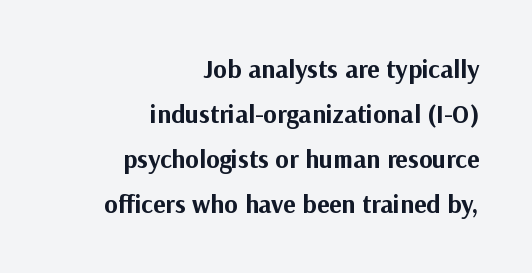
Q: Is the text bold? A: Yes.
Q: Is the text italic (slanted)? A: No, it is upright.
Q: Is the text underlined? A: No.
Q: How is the paragraph aligned? A: Right-aligned.
Q: Is the spacing between letters normal or unusually wide? A: Normal.
